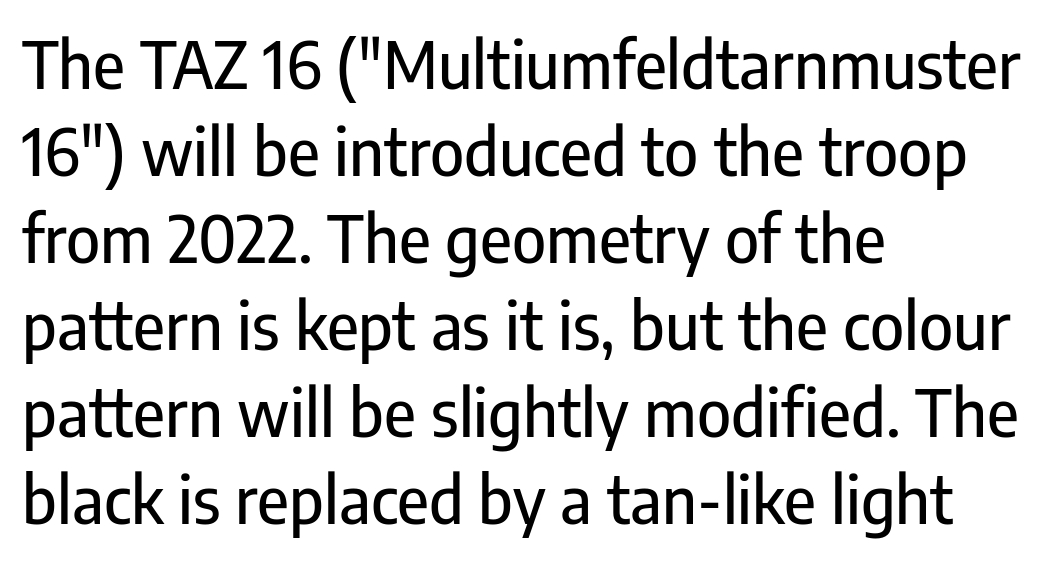
{"serif": "no", "italic": "no", "width": "condensed", "stroke_contrast": "low", "x_height": "medium", "monospaced": "no", "underline": "no", "align": "left", "line_spacing": "normal", "line_spacing_ratio": 1.34, "letter_spacing": "normal", "letter_spacing_em": 0.0, "glyph_px": 65}
